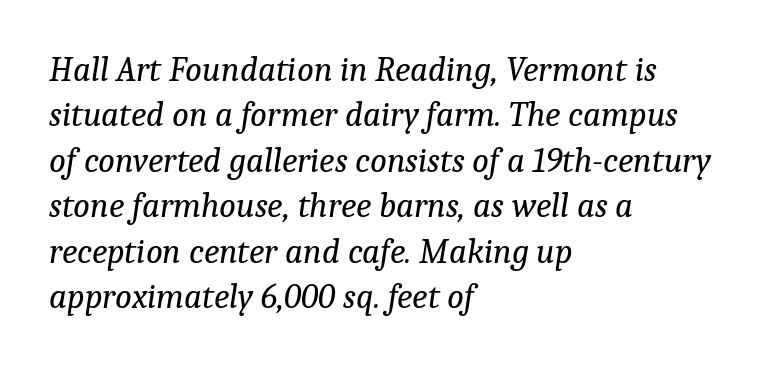
Q: Is the text bold? A: No.
Q: Is the text italic (slanted)? A: Yes, it leans right by about 9 degrees.
Q: Is the typeface a serif or a sans-serif typeface? A: Serif.
Q: Is the text underlined? A: No.
Q: How is the paragraph aligned? A: Left-aligned.
Q: Is the spacing between letters normal or unusually wide? A: Normal.
Q: Is the spacing between lines tight, normal or loose? A: Normal.
Q: Width (condensed, normal, or wide)? A: Normal.
Q: Stroke contrast? A: Low.
Q: x-height? A: Medium.
Q: Monospaced? A: No.
